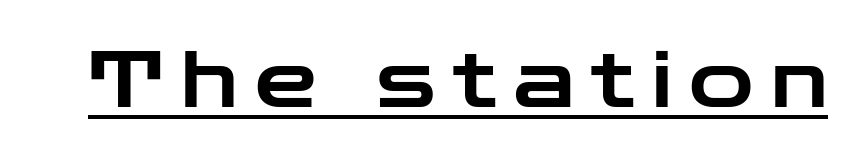
{"serif": "no", "italic": "no", "width": "wide", "stroke_contrast": "low", "x_height": "medium", "monospaced": "no", "underline": "yes", "letter_spacing": "wide", "letter_spacing_em": 0.22, "glyph_px": 78}
